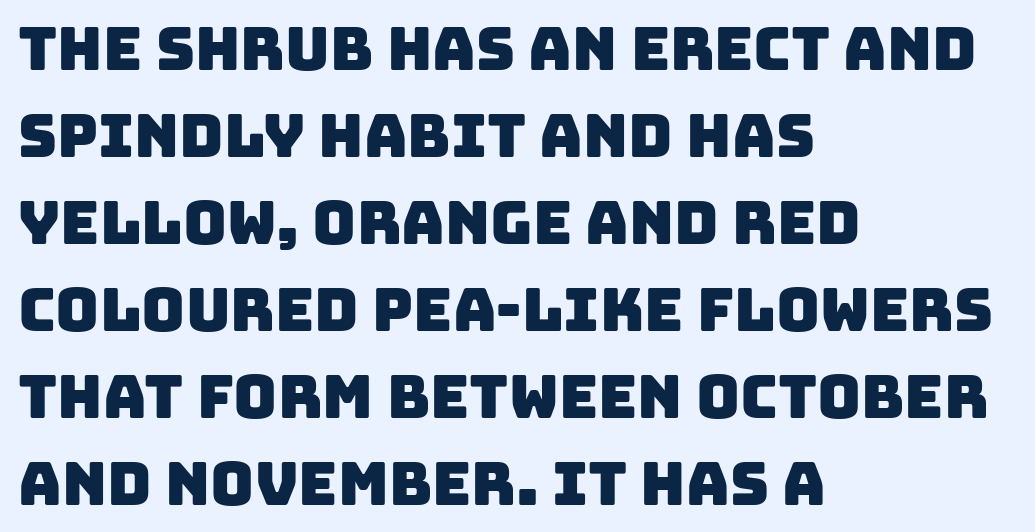
This sample has the flowing, uneven cadence of proportional lettering. Rule under the text: the space is simply empty. The type family on display is of the sans-serif kind. In CSS terms this would be text-align: left.
